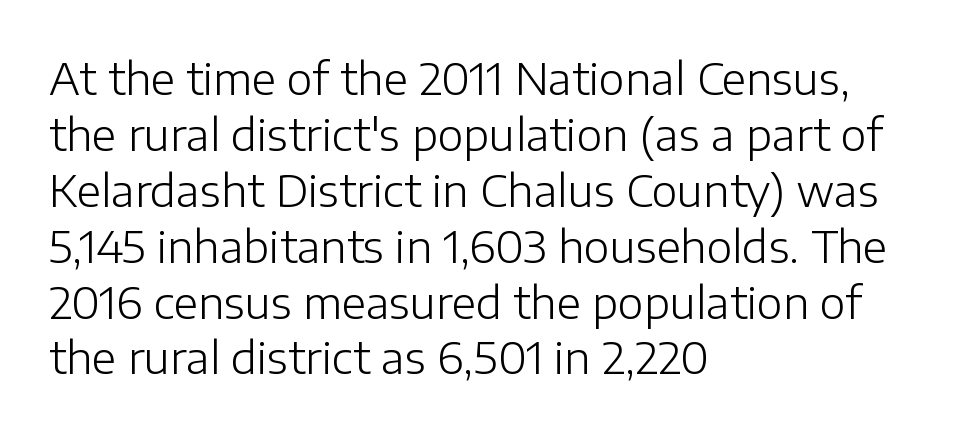
The image shows 44 px light sans-serif type, upright; set left-aligned, normal line spacing (1.27x), normal letter spacing, not underlined; low stroke contrast and a medium x-height.
